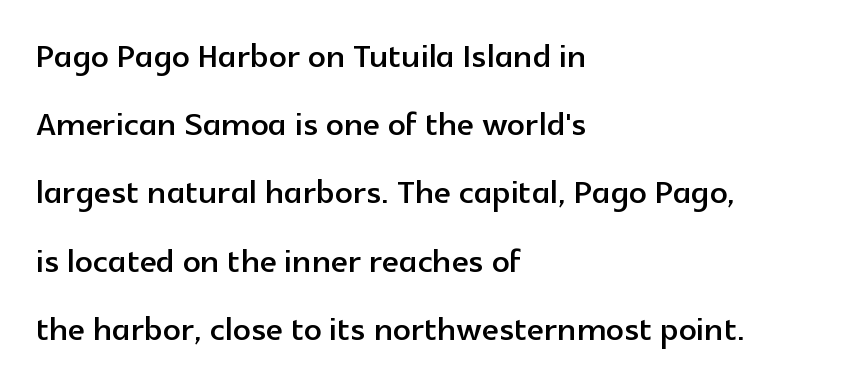
Is this a fixed-width face? No — the glyphs have proportional, varying widths. Line spacing here is normal. The lines are quadded left. The zone under the glyphs is completely vacant. There is no visible air inserted between adjacent glyphs. Ascenders rise straight up at ninety degrees.
